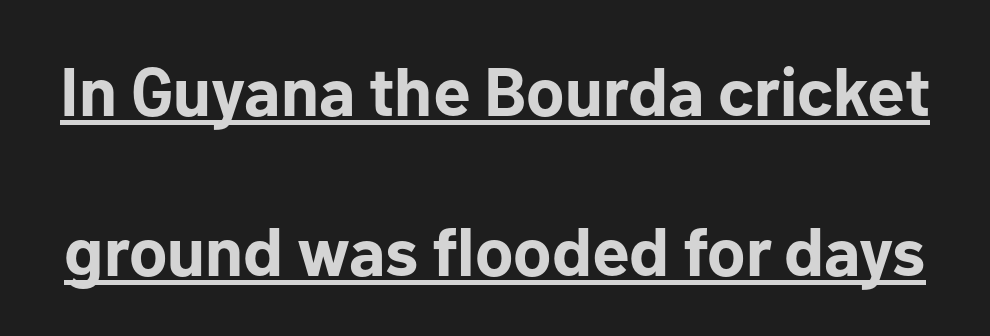
Are there feet on the stems? There aren't — it's a sans. Thick stems and heavy bowls — unmistakably bold. This sample uses plain, unmodified letter spacing. You could not count columns in this text — the font is proportionally spaced. Posture: straight, roman, zero tilt. Rows of type keep a wide berth in the vertical direction.
